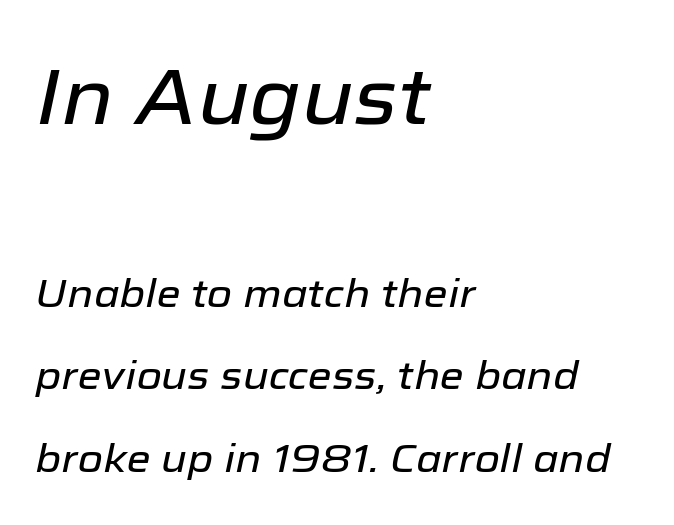
Q: Is the text italic (slanted)? A: Yes, it leans right by about 12 degrees.
Q: Is the text underlined? A: No.
Q: How is the paragraph aligned? A: Left-aligned.
Q: Is the spacing between letters normal or unusually wide? A: Normal.
Q: Is the spacing between lines tight, normal or loose? A: Loose.
Q: Which block of text is set in a larger size, the first (top) or the second (bottom)? A: The first (top) one.
Q: Width (condensed, normal, or wide)? A: Normal.
Q: Stroke contrast? A: Low.
Q: x-height? A: Medium.
Q: Monospaced? A: No.
